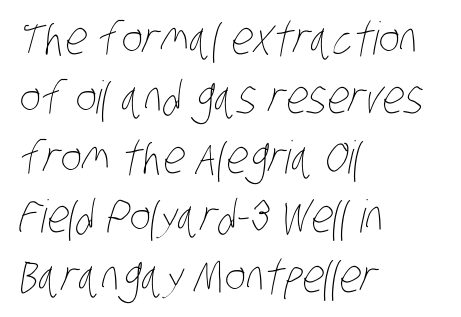
Q: Is the text bold? A: No.
Q: Is the text underlined? A: No.
Q: How is the paragraph aligned? A: Left-aligned.
Q: Is the spacing between letters normal or unusually wide? A: Normal.
Q: Is the spacing between lines tight, normal or loose? A: Normal.
Q: Width (condensed, normal, or wide)? A: Condensed.
Q: Stroke contrast? A: Low.
Q: x-height? A: Large.
Q: Monospaced? A: No.
